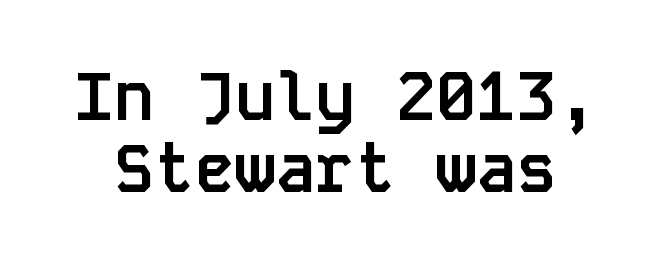
Q: Is the text bold? A: Yes.
Q: Is the text italic (slanted)? A: No, it is upright.
Q: Is the typeface a serif or a sans-serif typeface? A: Sans-serif.
Q: Is the text underlined? A: No.
Q: Is the spacing between letters normal or unusually wide? A: Normal.
Q: Is the spacing between lines tight, normal or loose? A: Tight.
Q: Width (condensed, normal, or wide)? A: Normal.
Q: Stroke contrast? A: Low.
Q: x-height? A: Large.
Q: Monospaced? A: Yes.
